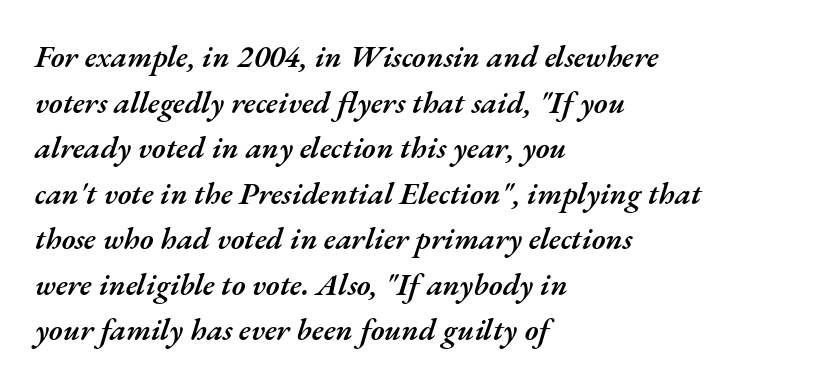
The gap between lines stays unmarked. As a designer I'd log this as weight 600, semibold. The letters advance in unequal steps, a hallmark of proportional type. A normal amount of white space separates one row of letters from the next. The ragged edge is on the right, which tells us the setting is flush left.
